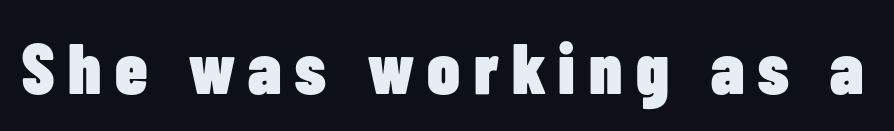
The image shows 72 px heavy, condensed sans-serif type, upright; set not underlined; low stroke contrast and a medium x-height.
